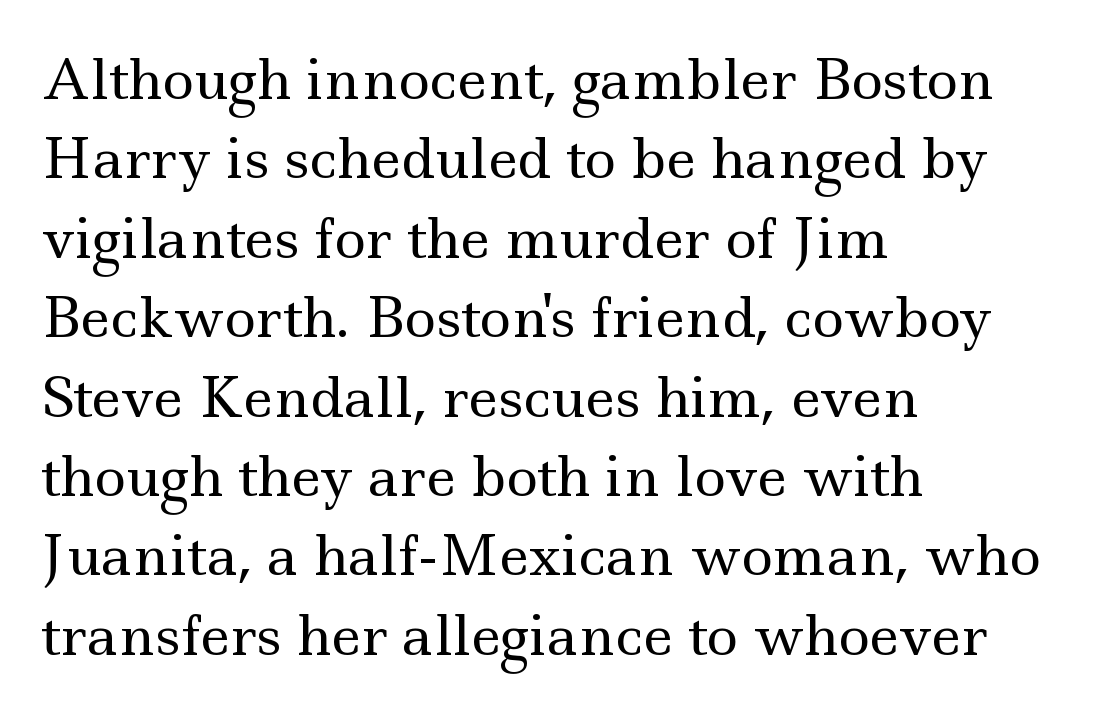
The font family rendered here belongs to the serif group. No chunkiness to these letters — they're not bold. Compared with typical paragraphs, the rows here are spaced about the same. The passage shown is typed in a proportional face where columns would drift.
